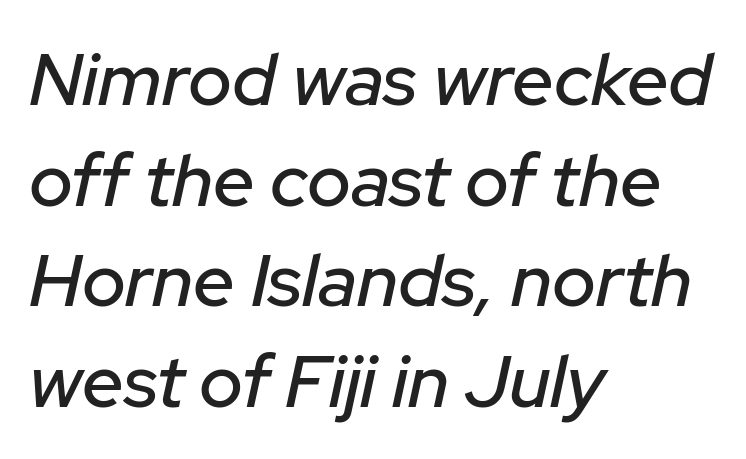
The image shows 74 px text type, italic (leaning right); set left-aligned, normal line spacing (1.36x), normal letter spacing, not underlined; low stroke contrast and a medium x-height.
